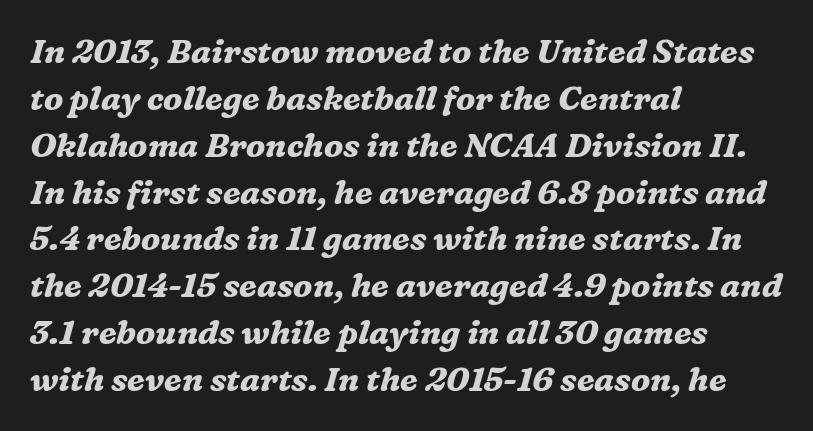
There is no visible air inserted between adjacent glyphs. Check the space under the baseline: it is left empty. Casual observation: everything's shoved over to the left. Students, observe: this is what conventionally led text looks like.
